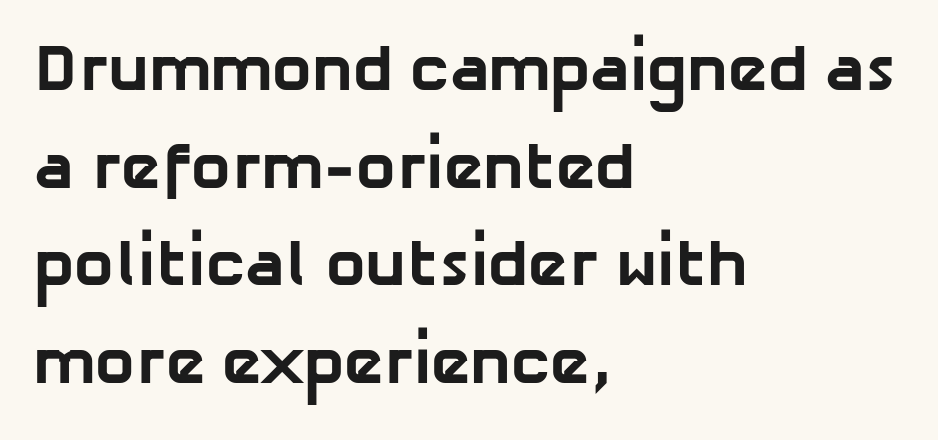
{"serif": "no", "bold": "yes", "weight": "bold", "width": "normal", "stroke_contrast": "low", "x_height": "medium", "monospaced": "no", "underline": "no", "align": "left", "line_spacing": "normal", "line_spacing_ratio": 1.48, "letter_spacing": "normal", "letter_spacing_em": 0.0, "glyph_px": 66}
